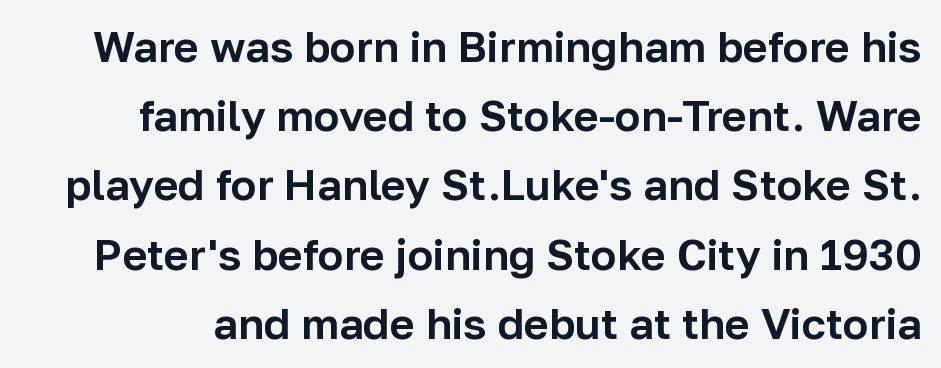
Q: Is the text italic (slanted)? A: No, it is upright.
Q: Is the typeface a serif or a sans-serif typeface? A: Sans-serif.
Q: Is the text underlined? A: No.
Q: Is the spacing between letters normal or unusually wide? A: Normal.
Q: Is the spacing between lines tight, normal or loose? A: Normal.
Q: Width (condensed, normal, or wide)? A: Normal.
Q: Stroke contrast? A: Low.
Q: x-height? A: Medium.
Q: Monospaced? A: No.
